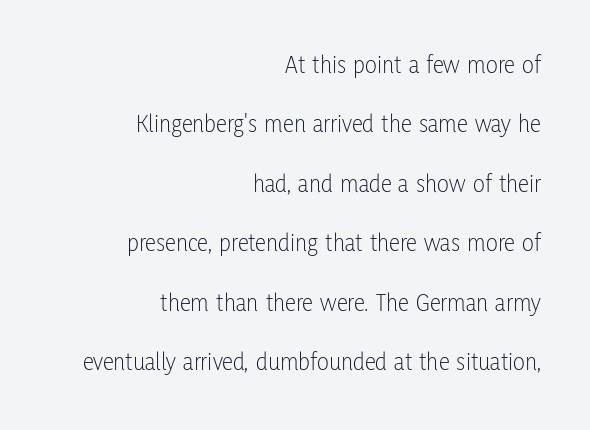
Lines of text with bare space underneath. Is the type heavy? It reads as light-to-regular instead. Summary of vertical rhythm: relaxed, with wide interline spacing. Is the letter spacing exaggerated? No — it looks like the ordinary default. The setting favours the right margin, as signatures and pull-quotes sometimes do. Vertical strokes here are truly vertical.
